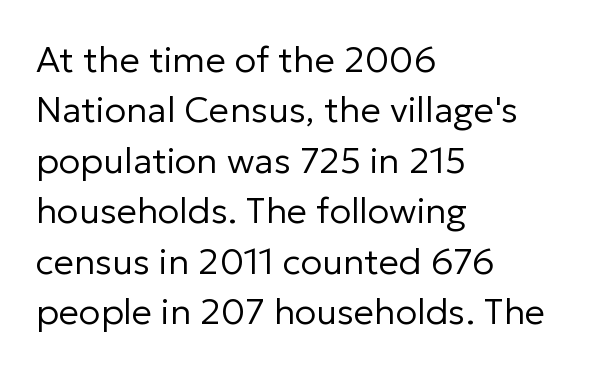
Q: Is the text bold? A: No.
Q: Is the text italic (slanted)? A: No, it is upright.
Q: Is the typeface a serif or a sans-serif typeface? A: Sans-serif.
Q: Is the text underlined? A: No.
Q: How is the paragraph aligned? A: Left-aligned.
Q: Is the spacing between letters normal or unusually wide? A: Normal.
Q: Is the spacing between lines tight, normal or loose? A: Normal.
Q: Width (condensed, normal, or wide)? A: Normal.
Q: Stroke contrast? A: Low.
Q: x-height? A: Medium.
Q: Monospaced? A: No.
